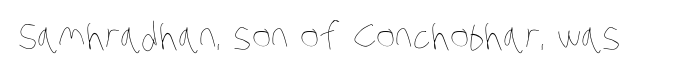
These lines are rendered in a variable-pitch font. A typesetter would call this zero additional tracking. The baseline area is clear. The typesetting does not lean heavy: it is not bold.
